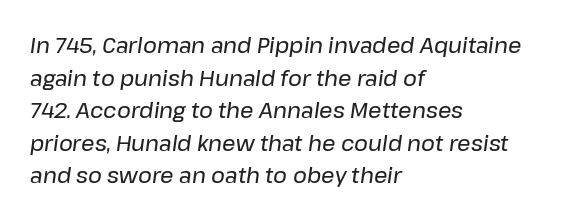
{"italic": "yes", "lean": "right", "slant_degrees": 8, "underline": "no", "align": "left", "line_spacing": "normal", "line_spacing_ratio": 1.55, "letter_spacing": "normal", "letter_spacing_em": 0.0, "glyph_px": 21}
